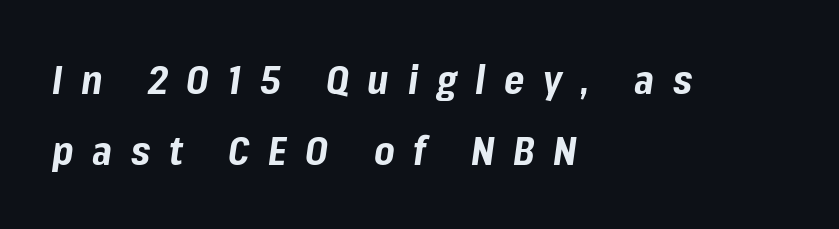
{"italic": "yes", "lean": "right", "slant_degrees": 8, "bold": "yes", "weight": "bold", "width": "normal", "stroke_contrast": "low", "x_height": "medium", "monospaced": "no", "underline": "no", "align": "left", "line_spacing_ratio": 1.81, "letter_spacing": "wide", "letter_spacing_em": 0.48, "glyph_px": 39}
